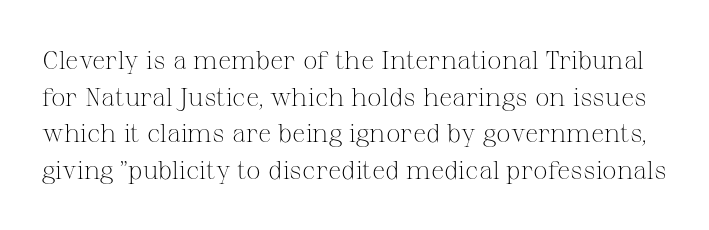
{"italic": "no", "bold": "no", "underline": "no", "line_spacing": "normal", "line_spacing_ratio": 1.41, "letter_spacing": "normal", "letter_spacing_em": 0.0, "glyph_px": 26}
